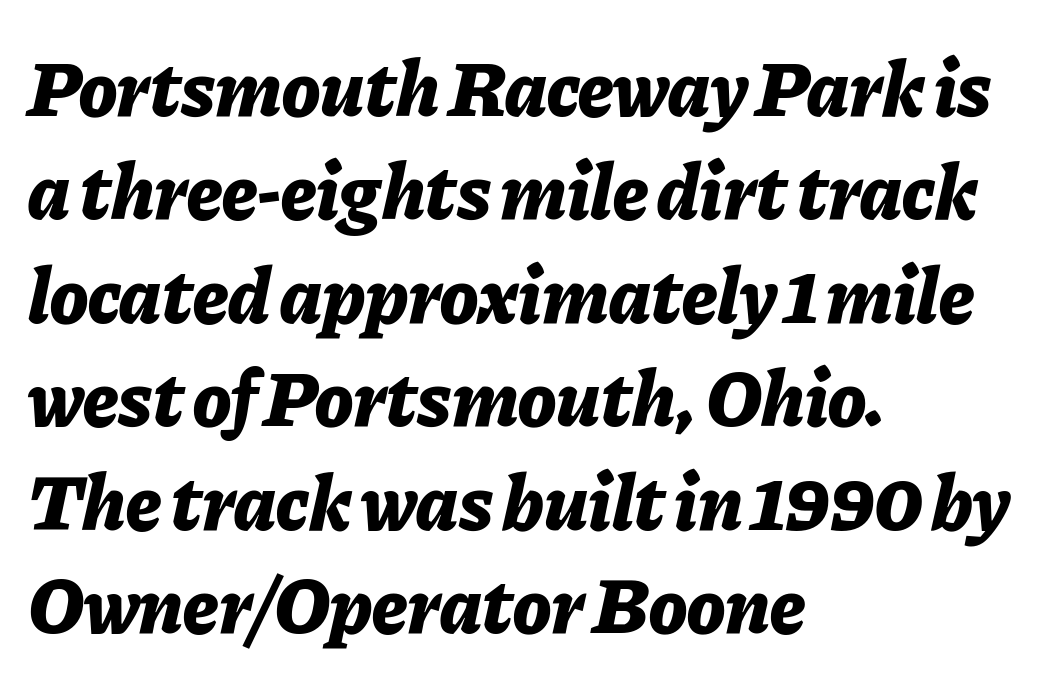
The lines in this sample share a left origin and differ only in where they stop. Check under the words: just untouched page. Think of a printed novel: that variable character pitch is what you see here. Typographic density is high because the face is bold. Observe the lean: these are italic letterforms.
